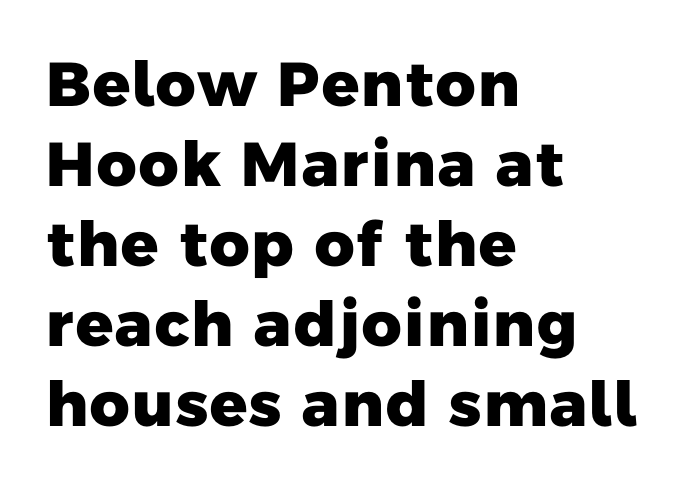
The image shows 62 px heavy sans-serif type; set left-aligned, normal line spacing (1.29x), normal letter spacing, not underlined; low stroke contrast and a medium x-height.
